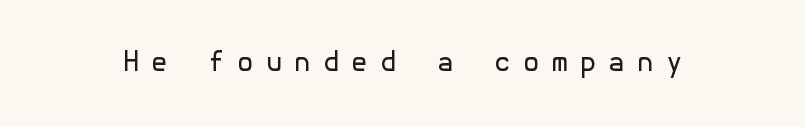
The image shows 27 px text type, upright; set unusually wide letter spacing (+0.44 em), not underlined.
